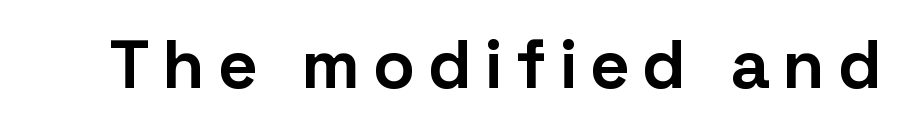
This sample has the flowing, uneven cadence of proportional lettering. In terms of letterspacing, this is a distinctly airy, spread setting. Each letter's strokes conclude bluntly, with no projecting serifs. These lines were composed using upright roman letters. Heavy, bold letterforms.
